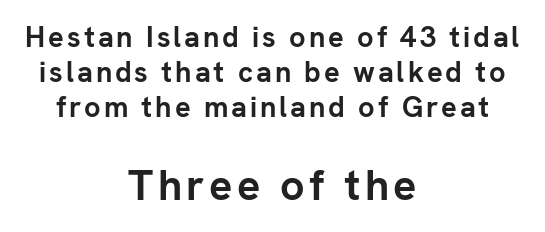
{"serif": "no", "italic": "no", "bold": "yes", "weight": "semibold", "width": "normal", "stroke_contrast": "low", "x_height": "medium", "monospaced": "no", "underline": "no", "align": "center", "line_spacing_ratio": 1.2, "larger_block": "second", "size_ratio": 1.48, "glyph_px": 43}
